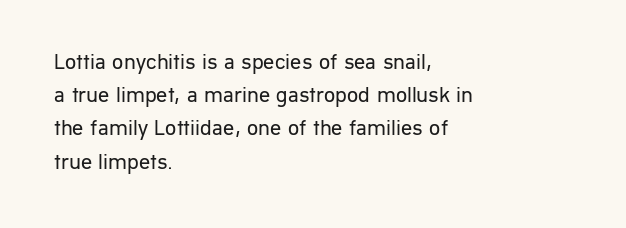
{"italic": "no", "bold": "no", "underline": "no", "align": "left", "line_spacing": "normal", "line_spacing_ratio": 1.51, "letter_spacing": "normal", "letter_spacing_em": 0.0, "glyph_px": 22}
